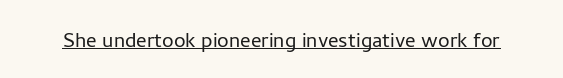
The image shows 26 px text type, upright; set normal letter spacing, underlined.
